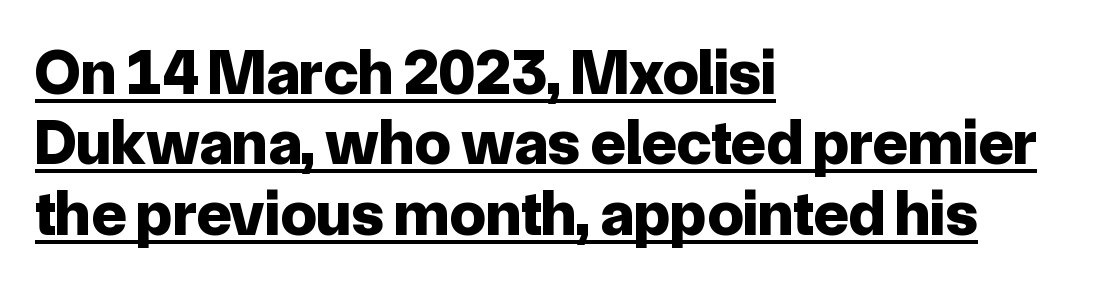
Is there an underline? Yes — a line sits under the letters. Here the designer chose a conventional face with non-uniform glyph widths. Tracking value appears to be zero — textbook default spacing. The letters stand straight up with perfectly vertical stems. The typesetter chose a ragged-right arrangement here.
